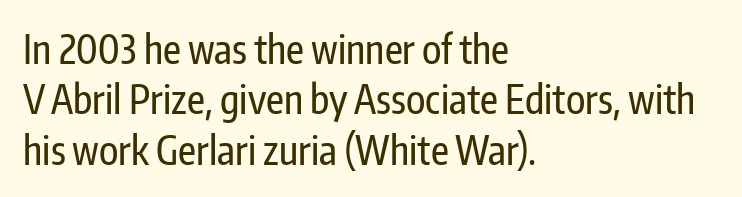
The image shows 39 px condensed sans-serif type, upright; set left-aligned, normal line spacing (1.29x), normal letter spacing, not underlined; low stroke contrast and a medium x-height.
